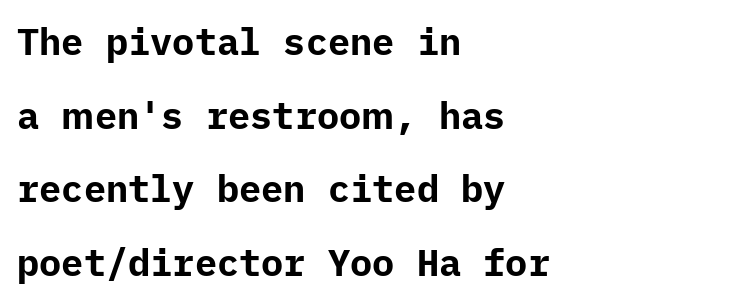
The type is set solid horizontally, with unmodified tracking. Line beginnings align vertically; line endings do not. Stroke terminals: plain, sans-serif. Type without underlining. Bold? Absolutely — the strokes are thick and heavy.
